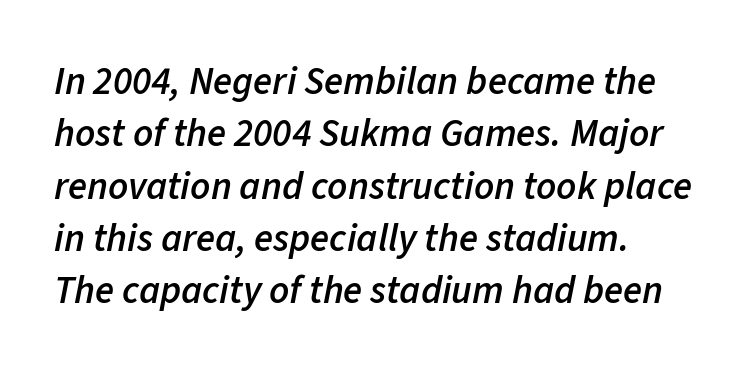
The paragraph has a hard left edge and a soft right edge. Unmarked baselines from the first word to the last. Spacing between characters is what you'd get straight out of the box. Line spacing here is normal. Slanted lettering throughout.
